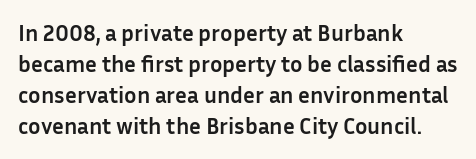
{"italic": "no", "bold": "yes", "underline": "no", "align": "left", "line_spacing": "normal", "line_spacing_ratio": 1.35, "letter_spacing": "normal", "letter_spacing_em": 0.0, "glyph_px": 23}
